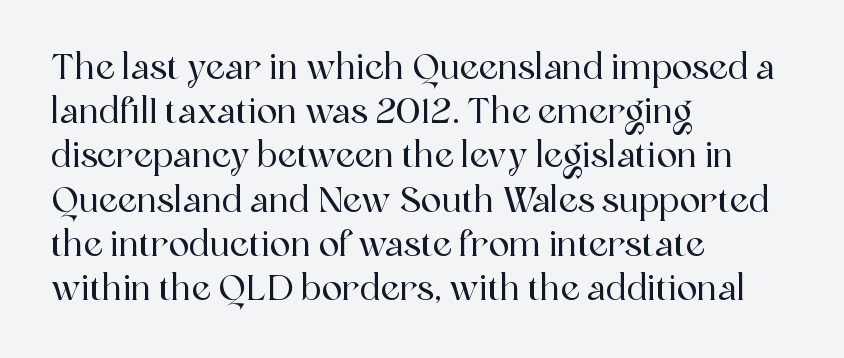
{"serif": "yes", "italic": "no", "width": "normal", "x_height": "medium", "monospaced": "no", "underline": "no", "align": "left", "line_spacing": "normal", "line_spacing_ratio": 1.3, "letter_spacing": "normal", "letter_spacing_em": 0.0, "glyph_px": 34}
